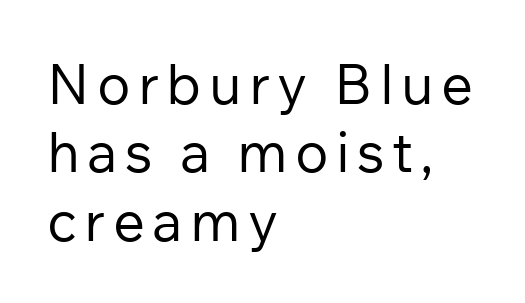
Unbolded letterforms with no extra heft. Bare-footed words on every line. A sans-serif font was chosen for this passage. Varying glyph widths throughout — classic text-font behaviour. Short and long lines alike share a common starting point at left.
